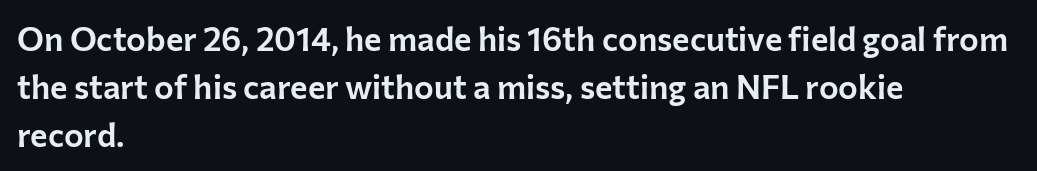
Q: Is the text italic (slanted)? A: No, it is upright.
Q: Is the typeface a serif or a sans-serif typeface? A: Sans-serif.
Q: Is the text underlined? A: No.
Q: How is the paragraph aligned? A: Left-aligned.
Q: Is the spacing between letters normal or unusually wide? A: Normal.
Q: Is the spacing between lines tight, normal or loose? A: Normal.
Q: Width (condensed, normal, or wide)? A: Normal.
Q: Stroke contrast? A: Low.
Q: x-height? A: Medium.
Q: Monospaced? A: No.
